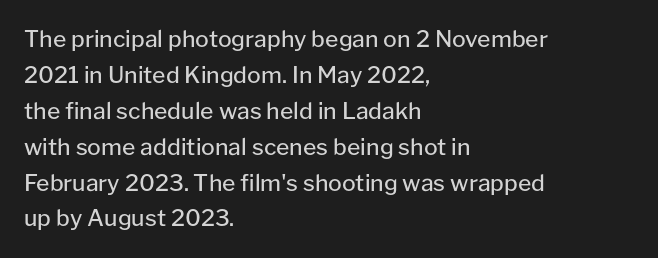
The foot of each line stays bare and open. It's the straight-up-and-down kind of type. The gaps between neighbouring characters are ordinary and unremarkable. A normal amount of white space separates one row of letters from the next. Typeset ragged right — the left edge is the straight one. Is the stroke heavy? The answer is a plain regular-or-lighter.
